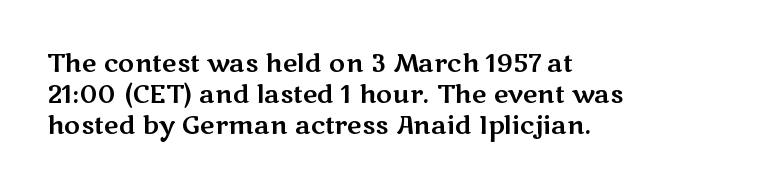
{"italic": "no", "underline": "no", "align": "left", "line_spacing": "normal", "line_spacing_ratio": 1.25, "letter_spacing": "normal", "letter_spacing_em": 0.0, "glyph_px": 25}
